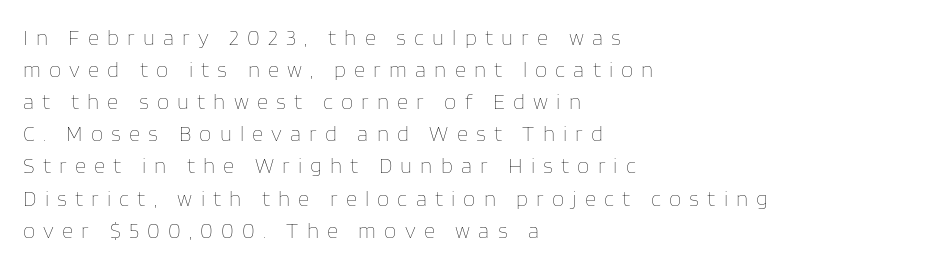
The image shows 22 px text type, upright; set left-aligned, normal line spacing (1.46x), unusually wide letter spacing (+0.37 em), not underlined.
